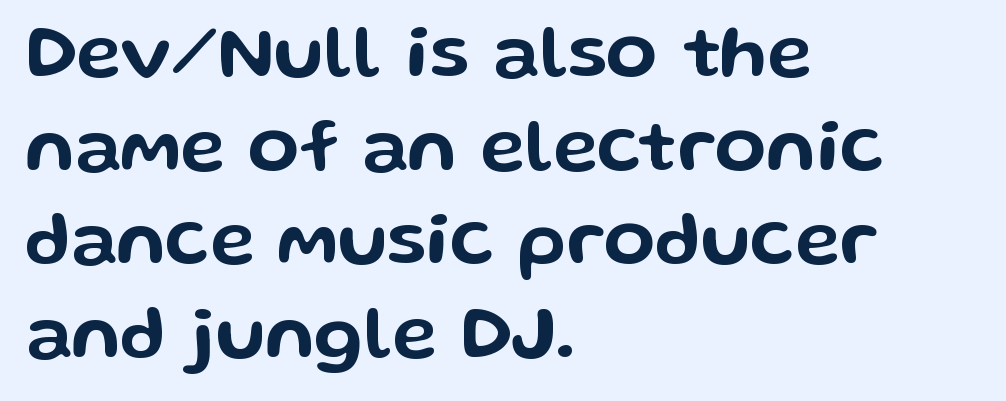
The image shows 75 px wide sans-serif type, upright; set left-aligned, normal line spacing (1.25x), normal letter spacing, not underlined; low stroke contrast and a medium x-height.
